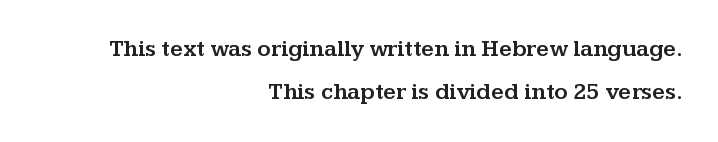
The text block is weighted toward the right margin, trailing off unevenly leftward. Do the letters lean? They stand straight. Tracking here is standard; glyphs follow each other at the usual distance. The strip under each line holds only bare page.
